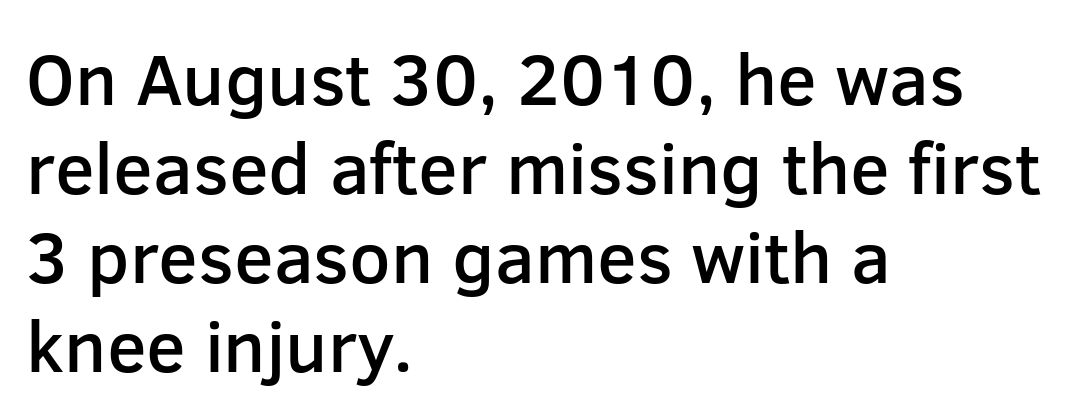
Q: Is the text bold? A: Semi-bold.
Q: Is the text italic (slanted)? A: No, it is upright.
Q: Is the typeface a serif or a sans-serif typeface? A: Sans-serif.
Q: Is the text underlined? A: No.
Q: How is the paragraph aligned? A: Left-aligned.
Q: Is the spacing between letters normal or unusually wide? A: Normal.
Q: Width (condensed, normal, or wide)? A: Normal.
Q: Stroke contrast? A: Low.
Q: x-height? A: Medium.
Q: Monospaced? A: No.
